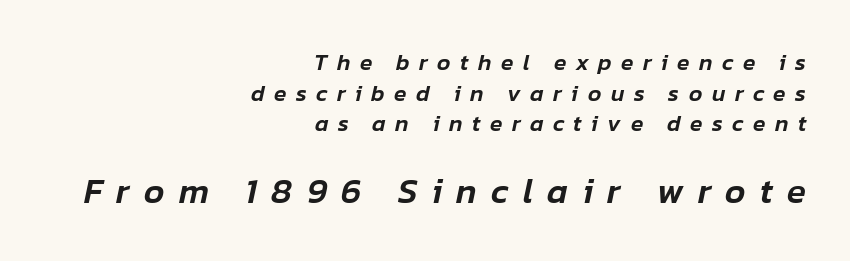
The image shows 35 px text type, italic (leaning right); set right-aligned, normal line spacing (1.33x), unusually wide letter spacing (+0.41 em), not underlined; the second (bottom) block is 1.52x larger; low stroke contrast and a medium x-height.
